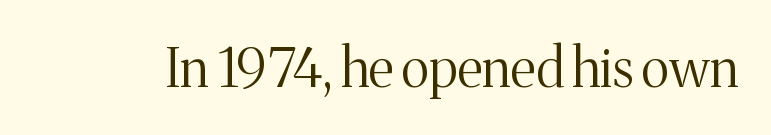
The image shows 54 px light serif type, upright; set normal letter spacing, not underlined; medium stroke contrast and a medium x-height.
